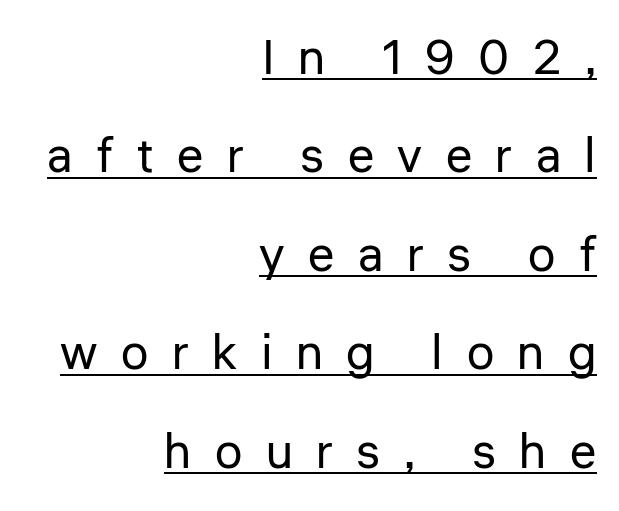
{"serif": "no", "italic": "no", "bold": "no", "weight": "regular", "width": "normal", "stroke_contrast": "low", "x_height": "medium", "monospaced": "no", "underline": "yes", "align": "right", "line_spacing": "loose", "line_spacing_ratio": 2.01, "letter_spacing": "wide", "letter_spacing_em": 0.48, "glyph_px": 49}
